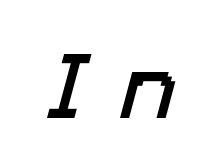
The image shows 73 px sans-serif type; set unusually wide letter spacing (+0.5 em), not underlined; low stroke contrast and a medium x-height.
